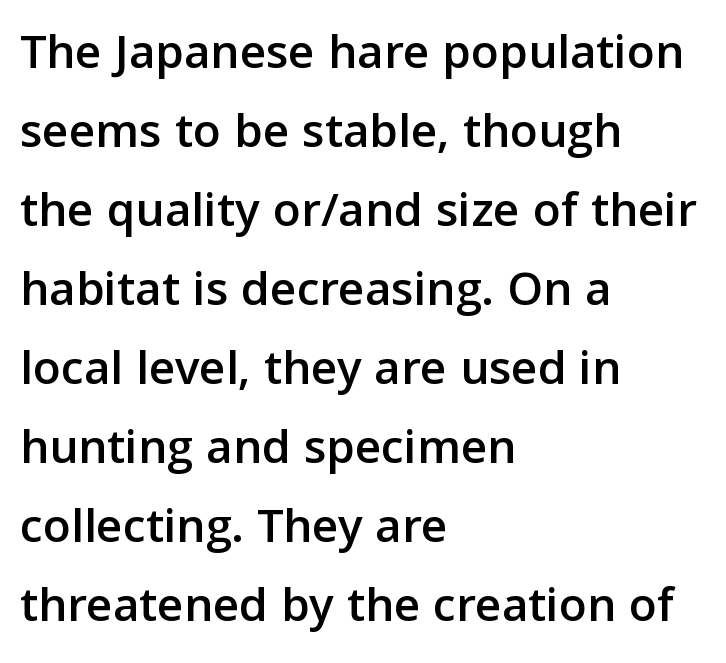
The type is set solid horizontally, with unmodified tracking. Serif or sans? Sans — the stroke terminals are bare. Words float on clear page, feet unadorned. In CSS terms this would be text-align: left. The face used here is proportionally spaced, like ordinary book or web type. Vertical spacing — default.
